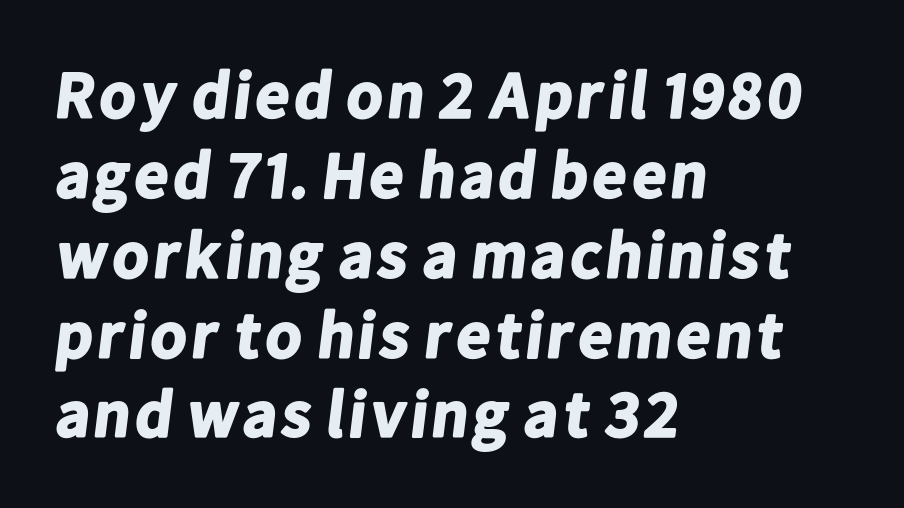
The image shows 66 px bold sans-serif type; set left-aligned, line spacing 1.21x, normal letter spacing, not underlined; low stroke contrast and a medium x-height.
